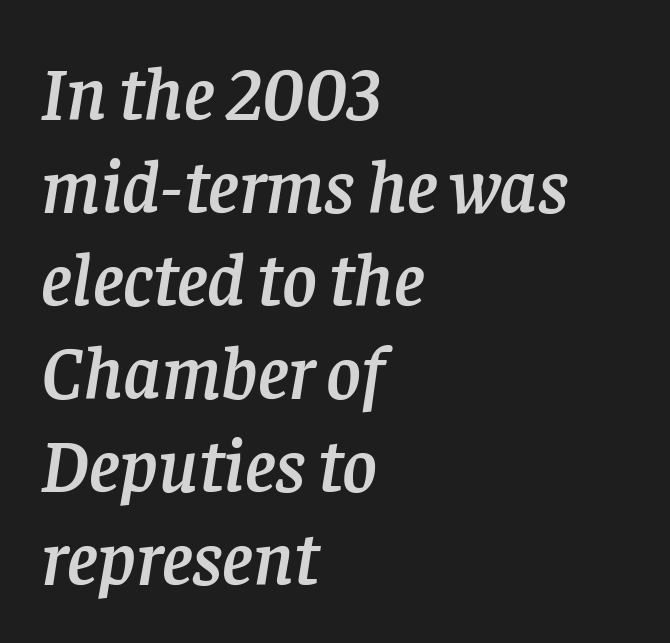
Looks like regular typesetting: each glyph gets only the width it needs. Students, note that the glyphs here touch the page at normal intervals. Clear beneath every line of the passage. An italicized treatment has been applied to the whole sample. The compositor pushed each line to the left boundary.
